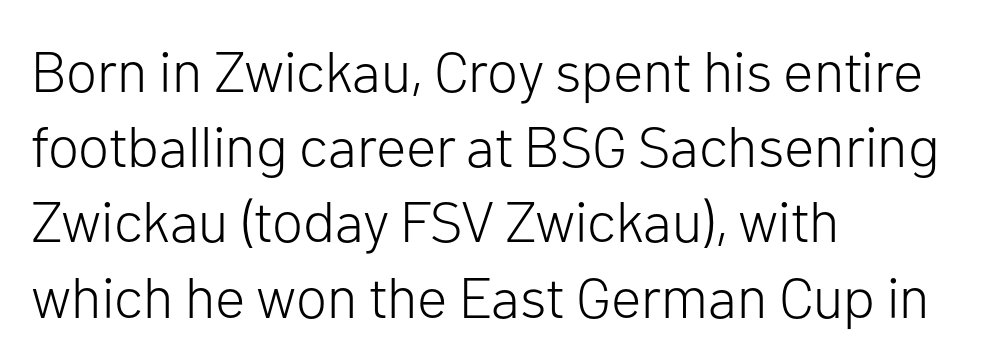
Q: Is the text bold? A: No.
Q: Is the text italic (slanted)? A: No, it is upright.
Q: Is the typeface a serif or a sans-serif typeface? A: Sans-serif.
Q: Is the text underlined? A: No.
Q: How is the paragraph aligned? A: Left-aligned.
Q: Is the spacing between letters normal or unusually wide? A: Normal.
Q: Is the spacing between lines tight, normal or loose? A: Normal.
Q: Width (condensed, normal, or wide)? A: Normal.
Q: Stroke contrast? A: Low.
Q: x-height? A: Medium.
Q: Monospaced? A: No.
